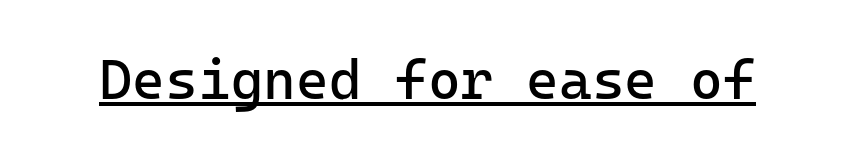
Q: Is the text bold? A: No.
Q: Is the text italic (slanted)? A: No, it is upright.
Q: Is the typeface a serif or a sans-serif typeface? A: Sans-serif.
Q: Is the text underlined? A: Yes.
Q: Is the spacing between letters normal or unusually wide? A: Normal.
Q: Width (condensed, normal, or wide)? A: Normal.
Q: Stroke contrast? A: Low.
Q: x-height? A: Medium.
